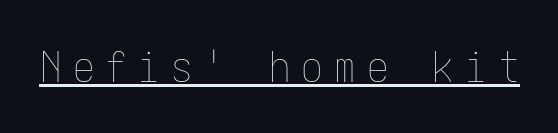
The image shows 43 px thin, condensed type, upright; set unusually wide letter spacing (+0.26 em), underlined; low stroke contrast and a medium x-height.
